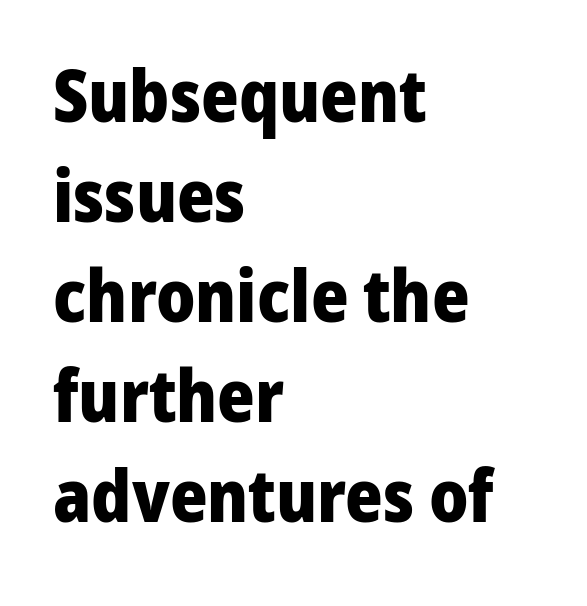
The image shows 72 px heavy sans-serif type, upright; set left-aligned, normal line spacing (1.39x), normal letter spacing, not underlined; low stroke contrast and a medium x-height.
